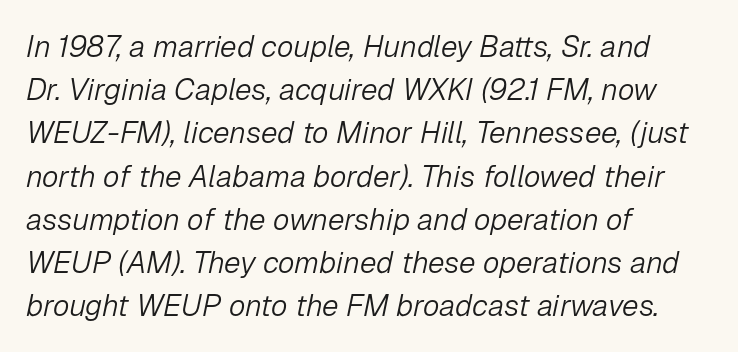
The image shows 30 px light type, italic (leaning right); set left-aligned, normal line spacing (1.44x), normal letter spacing, not underlined; low stroke contrast and a medium x-height.
